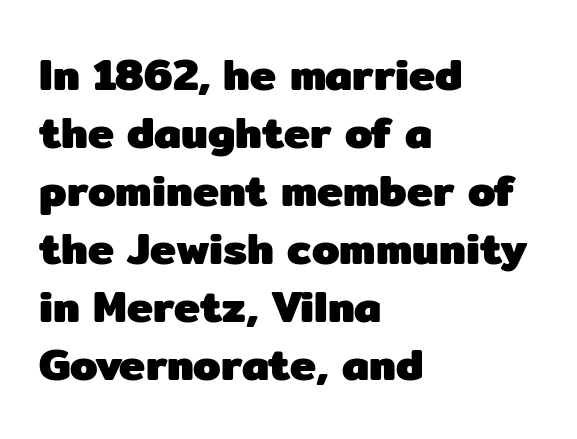
The image shows 44 px heavy sans-serif type, upright; set left-aligned, normal line spacing (1.32x), normal letter spacing, not underlined; low stroke contrast and a medium x-height.
